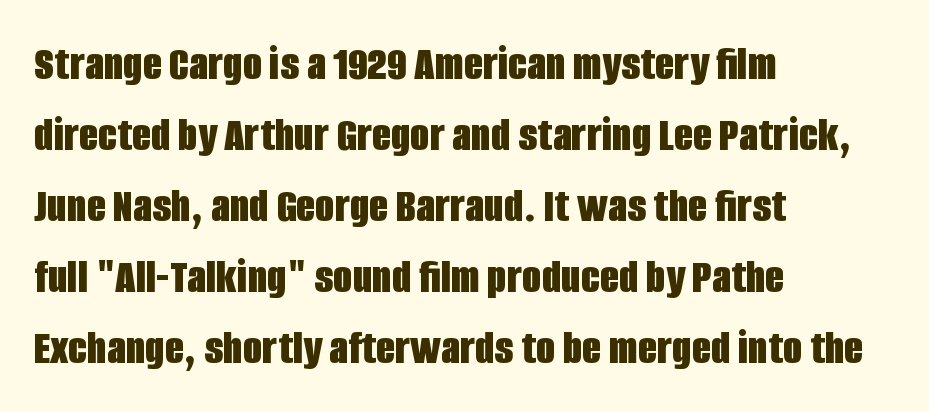
The image shows 50 px bold, condensed sans-serif type, upright; set left-aligned, normal line spacing (1.42x), normal letter spacing, not underlined; low stroke contrast and a large x-height.
